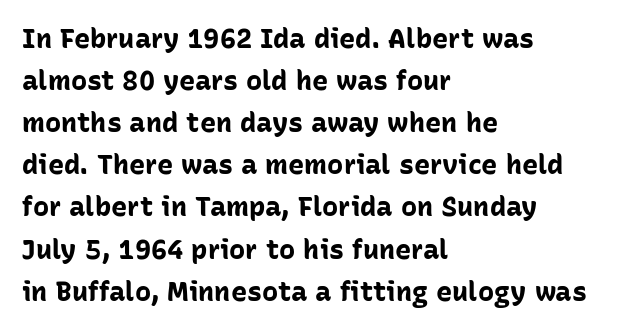
The image shows 27 px bold type, upright; set left-aligned, normal line spacing (1.56x), normal letter spacing, not underlined.
